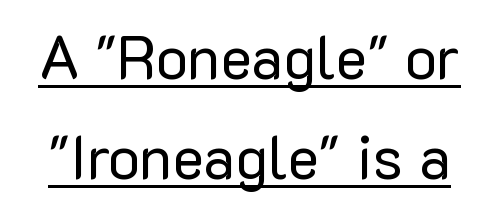
Q: Is the text bold? A: No.
Q: Is the text italic (slanted)? A: No, it is upright.
Q: Is the typeface a serif or a sans-serif typeface? A: Sans-serif.
Q: Is the text underlined? A: Yes.
Q: Is the spacing between letters normal or unusually wide? A: Normal.
Q: Is the spacing between lines tight, normal or loose? A: Normal.
Q: Width (condensed, normal, or wide)? A: Normal.
Q: Stroke contrast? A: Low.
Q: x-height? A: Medium.
Q: Monospaced? A: No.
